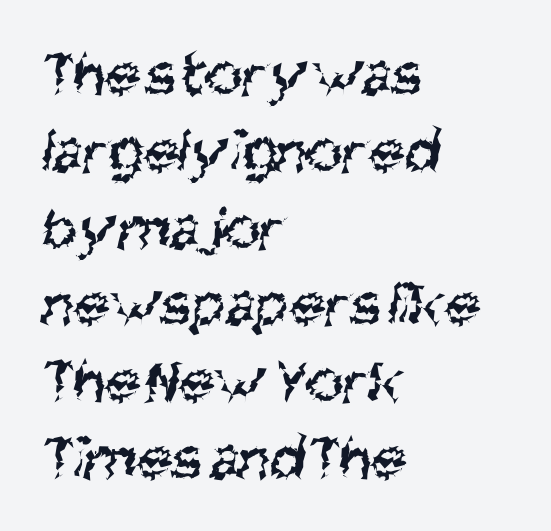
Words appear dense and cohesive because spacing is normal. The area under the type is left untouched. On a weight scale, this lands at 450 or below. Typographically, this falls in the sans-serif category. Looks like regular typesetting: each glyph gets only the width it needs. This sample is left-justified, so line endings fall wherever the words run out.
